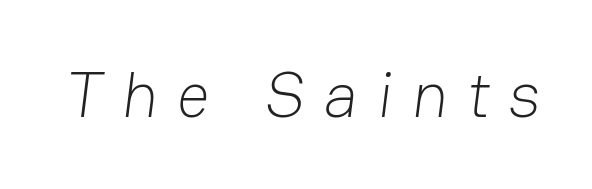
{"serif": "no", "bold": "no", "weight": "light", "width": "normal", "stroke_contrast": "low", "x_height": "medium", "monospaced": "no", "underline": "no", "letter_spacing": "wide", "letter_spacing_em": 0.29, "glyph_px": 65}
